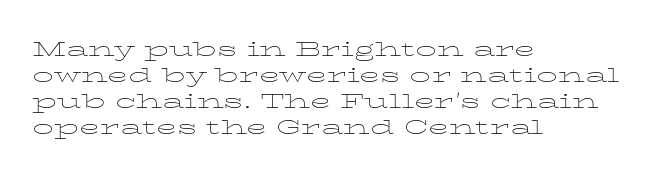
{"italic": "no", "bold": "no", "underline": "no", "align": "left", "line_spacing_ratio": 1.24, "letter_spacing": "normal", "letter_spacing_em": 0.0, "glyph_px": 21}
